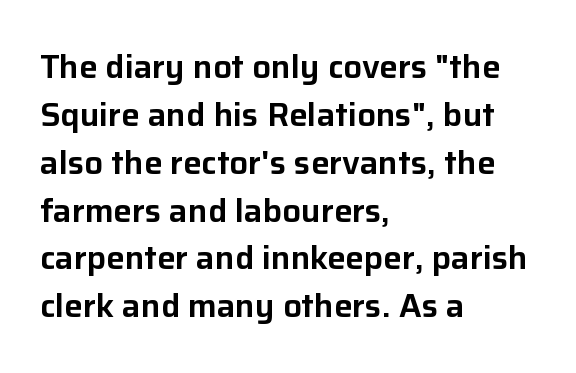
The image shows 33 px sans-serif type, upright; set left-aligned, normal line spacing (1.45x), normal letter spacing, not underlined; low stroke contrast and a medium x-height.
